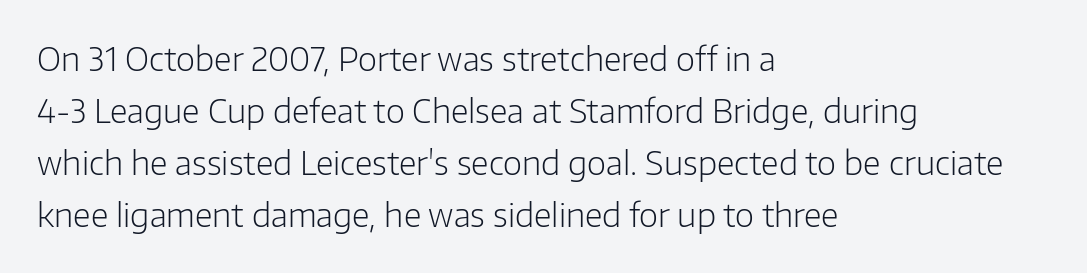
The image shows 33 px light sans-serif type, upright; set left-aligned, normal line spacing (1.58x), normal letter spacing, not underlined; low stroke contrast and a medium x-height.
